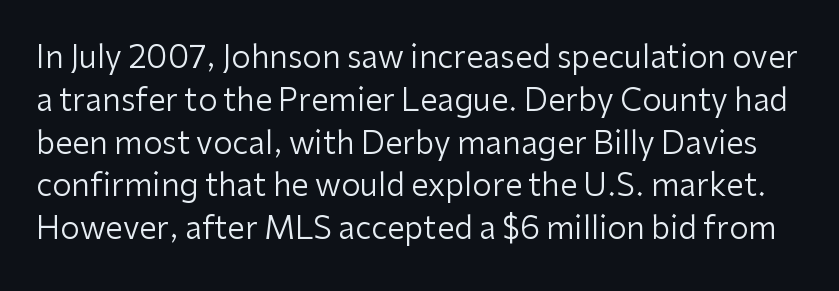
Horizontal bands of white between lines are of average thickness. Here the designer chose a conventional face with non-uniform glyph widths. Check where the strokes stop: nothing finishes them off — pure sans. Tracking value appears to be zero — textbook default spacing. The foot of each line stays bare and open.
